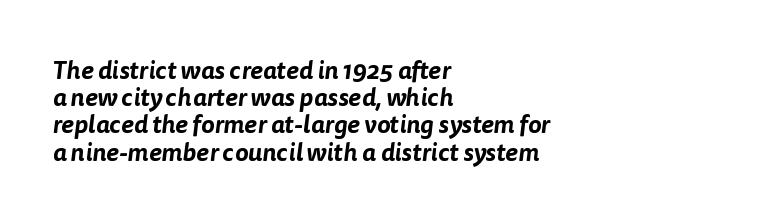
Q: Is the text underlined? A: No.
Q: How is the paragraph aligned? A: Left-aligned.
Q: Is the spacing between letters normal or unusually wide? A: Normal.
Q: Is the spacing between lines tight, normal or loose? A: Tight.
